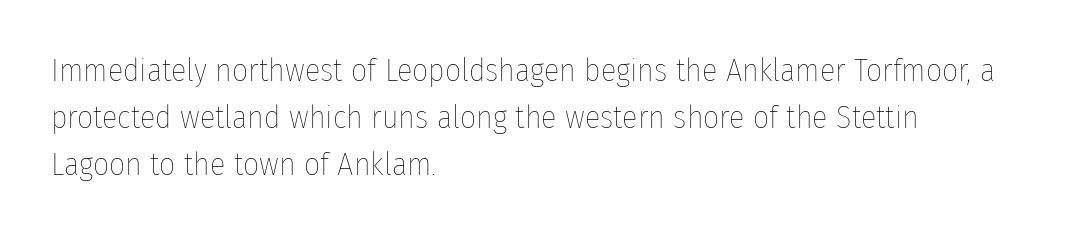
Q: Is the text bold? A: No.
Q: Is the text italic (slanted)? A: No, it is upright.
Q: Is the text underlined? A: No.
Q: How is the paragraph aligned? A: Left-aligned.
Q: Is the spacing between letters normal or unusually wide? A: Normal.
Q: Is the spacing between lines tight, normal or loose? A: Normal.
Q: Width (condensed, normal, or wide)? A: Condensed.
Q: Stroke contrast? A: Low.
Q: x-height? A: Medium.
Q: Monospaced? A: No.
